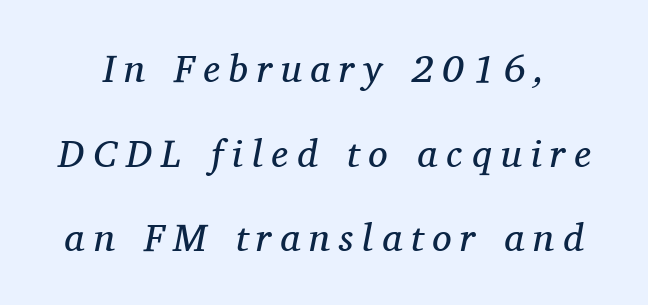
Q: Is the text bold? A: No.
Q: Is the text italic (slanted)? A: Yes, it leans right by about 11 degrees.
Q: Is the typeface a serif or a sans-serif typeface? A: Serif.
Q: Is the text underlined? A: No.
Q: Is the spacing between letters normal or unusually wide? A: Unusually wide.
Q: Is the spacing between lines tight, normal or loose? A: Loose.
Q: Width (condensed, normal, or wide)? A: Normal.
Q: Stroke contrast? A: Medium.
Q: x-height? A: Medium.
Q: Monospaced? A: No.
